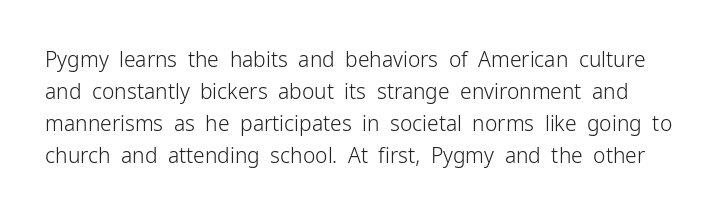
Does the leading feel generous? No, just average. Only glyphs here, with clear space below each row. No extra ink here — the face is not bold. Vertical strokes here are truly vertical. The line texture is even and compact thanks to regular tracking.
